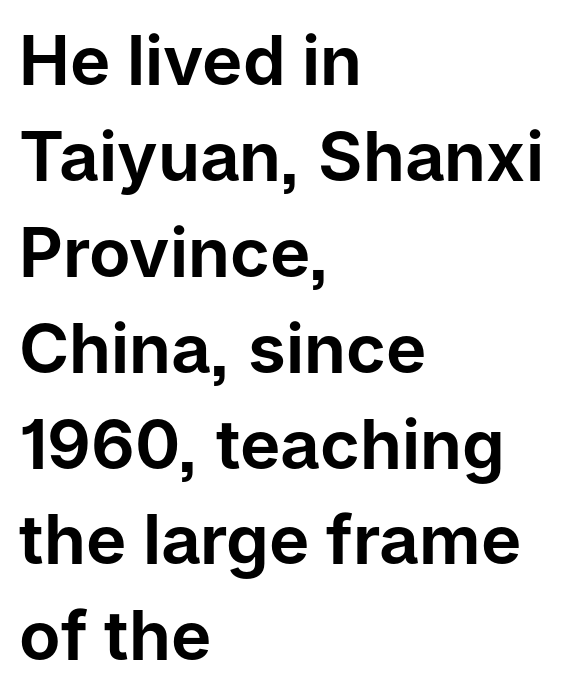
Line spacing here is normal. Look at the bottom of the vertical strokes: they stop flat, with no serifs. The strip under each line holds only bare page. You could not count columns in this text — the font is proportionally spaced.
